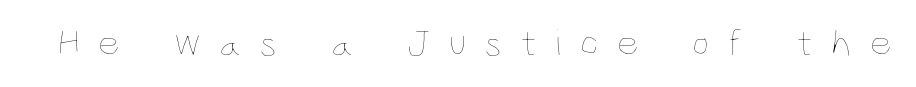
{"italic": "no", "bold": "no", "weight": "thin", "width": "condensed", "stroke_contrast": "low", "x_height": "large", "monospaced": "no", "underline": "no", "letter_spacing": "wide", "letter_spacing_em": 0.48, "glyph_px": 38}
